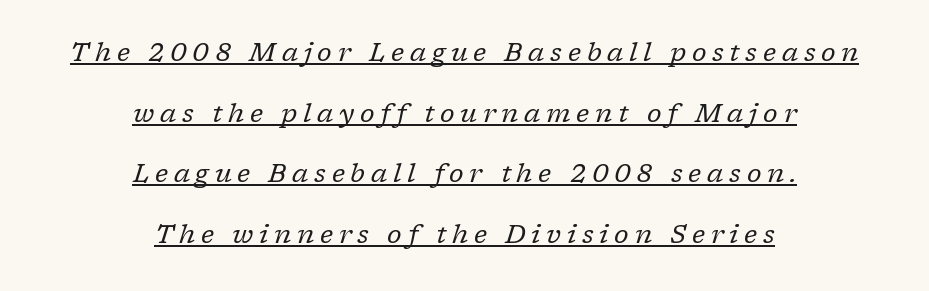
Q: Is the text bold? A: No.
Q: Is the text italic (slanted)? A: Yes, it leans right by about 17 degrees.
Q: Is the text underlined? A: Yes.
Q: How is the paragraph aligned? A: Centered.
Q: Is the spacing between letters normal or unusually wide? A: Unusually wide.
Q: Is the spacing between lines tight, normal or loose? A: Loose.
